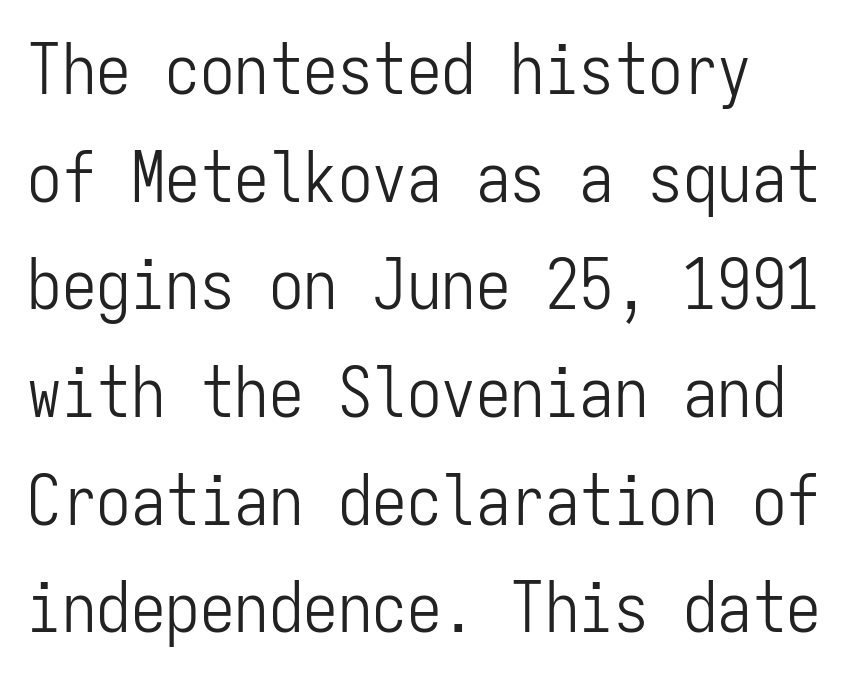
{"serif": "no", "italic": "no", "bold": "no", "weight": "light", "width": "condensed", "stroke_contrast": "low", "x_height": "medium", "monospaced": "yes", "underline": "no", "line_spacing": "normal", "line_spacing_ratio": 1.56, "letter_spacing": "normal", "letter_spacing_em": 0.0, "glyph_px": 69}
